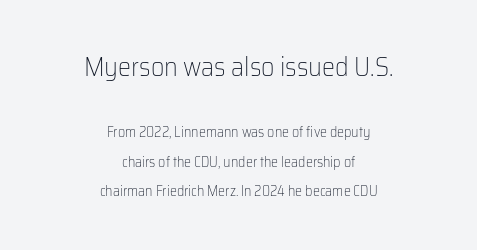
Q: Is the text bold? A: No.
Q: Is the text italic (slanted)? A: No, it is upright.
Q: Is the text underlined? A: No.
Q: How is the paragraph aligned? A: Centered.
Q: Is the spacing between letters normal or unusually wide? A: Normal.
Q: Is the spacing between lines tight, normal or loose? A: Loose.
Q: Which block of text is set in a larger size, the first (top) or the second (bottom)? A: The first (top) one.
